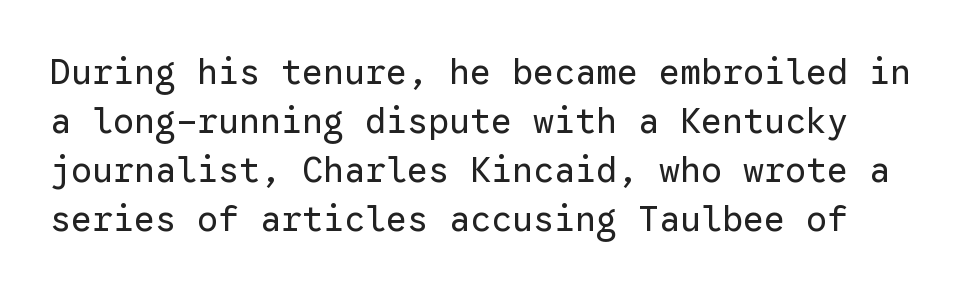
{"serif": "no", "italic": "no", "bold": "no", "weight": "regular", "width": "normal", "stroke_contrast": "low", "x_height": "medium", "monospaced": "yes", "underline": "no", "line_spacing": "normal", "line_spacing_ratio": 1.4, "letter_spacing": "normal", "letter_spacing_em": 0.0, "glyph_px": 35}
